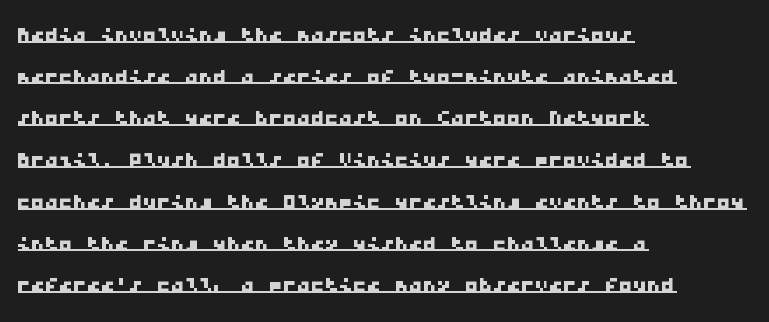
Q: Is the typeface a serif or a sans-serif typeface? A: Sans-serif.
Q: Is the text underlined? A: Yes.
Q: How is the paragraph aligned? A: Left-aligned.
Q: Is the spacing between letters normal or unusually wide? A: Normal.
Q: Is the spacing between lines tight, normal or loose? A: Normal.
Q: Width (condensed, normal, or wide)? A: Wide.
Q: Stroke contrast? A: Low.
Q: x-height? A: Medium.
Q: Monospaced? A: Yes.
